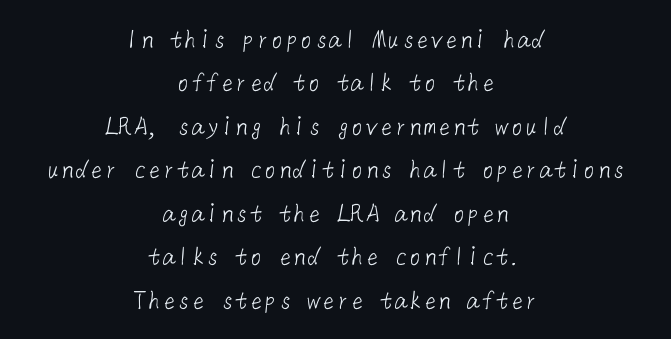
Q: Is the text bold? A: No.
Q: Is the typeface a serif or a sans-serif typeface? A: Sans-serif.
Q: Is the text underlined? A: No.
Q: How is the paragraph aligned? A: Centered.
Q: Is the spacing between letters normal or unusually wide? A: Normal.
Q: Is the spacing between lines tight, normal or loose? A: Normal.
Q: Width (condensed, normal, or wide)? A: Normal.
Q: Stroke contrast? A: Low.
Q: x-height? A: Medium.
